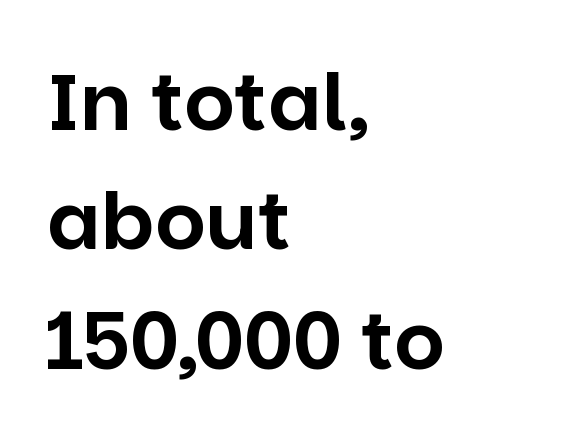
The text was rendered using a sans face with plain stroke endings. These lines stack with their left ends in a neat column. The specimen omits any rule beneath the text block's lines. The rendering uses natural spacing where letterforms have individual widths.
